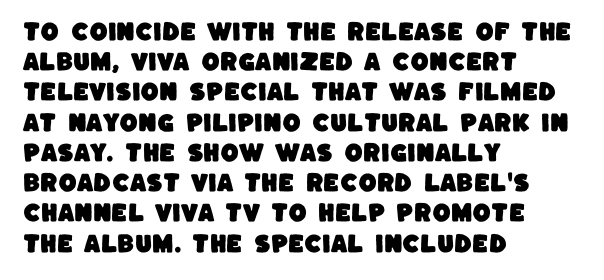
Lines of text with bare space underneath. A classic flush-left, rag-right setting is used for this passage. A typesetter would call this leading conventional body-copy spacing. This rendering leaves character spacing at its baseline value.
